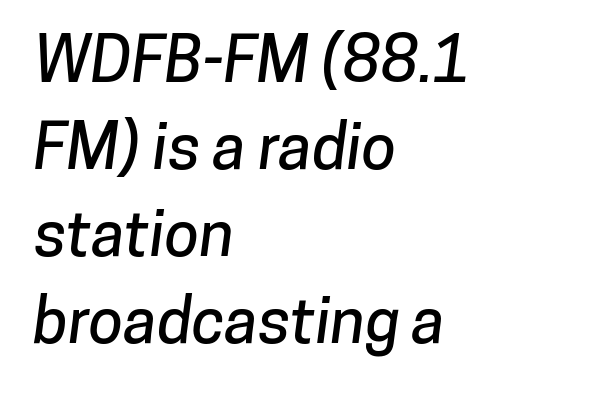
The image shows 63 px sans-serif type; set left-aligned, normal line spacing (1.38x), normal letter spacing, not underlined; low stroke contrast and a medium x-height.
